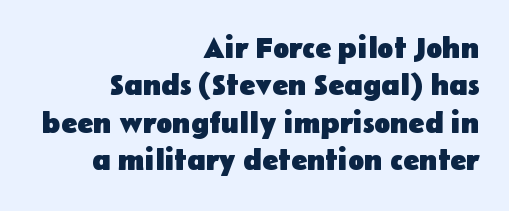
Characters remain perfectly vertical along every line. Typesetter's note: full bold, strokes at maximum text heaviness. Casual observation: everything's shoved over to the right. No extra tracking has been applied to these lines. The designer left line spacing at the default. Clear beneath every line of the passage.
